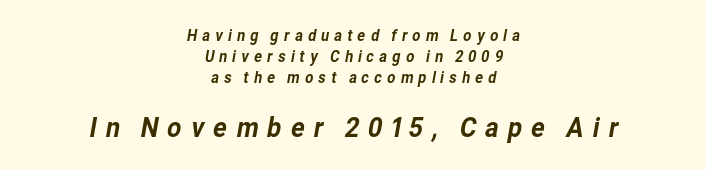
Q: Is the typeface a serif or a sans-serif typeface? A: Sans-serif.
Q: Is the text underlined? A: No.
Q: How is the paragraph aligned? A: Centered.
Q: Is the spacing between letters normal or unusually wide? A: Unusually wide.
Q: Is the spacing between lines tight, normal or loose? A: Normal.
Q: Which block of text is set in a larger size, the first (top) or the second (bottom)? A: The second (bottom) one.
Q: Width (condensed, normal, or wide)? A: Normal.
Q: Stroke contrast? A: Low.
Q: x-height? A: Medium.
Q: Monospaced? A: No.
